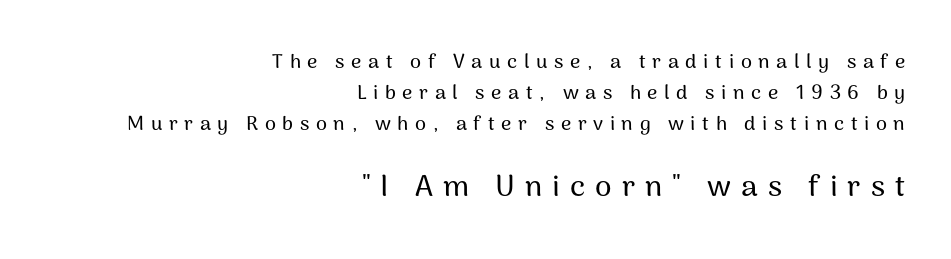
The image shows 30 px sans-serif type, upright; set right-aligned, normal line spacing (1.55x), unusually wide letter spacing (+0.33 em), not underlined; the second (bottom) block is 1.5x larger; medium stroke contrast and a medium x-height.
